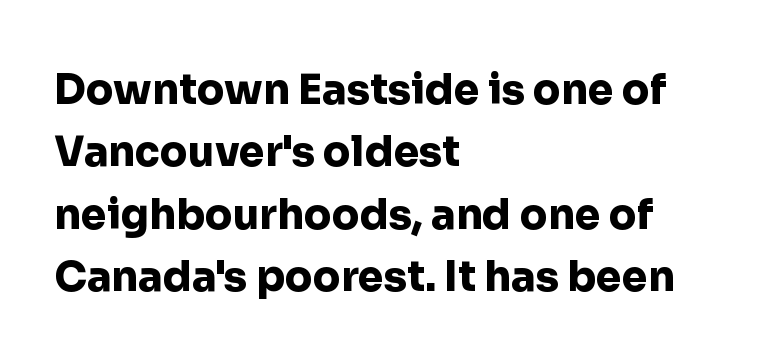
The image shows 41 px heavy sans-serif type, upright; set left-aligned, normal line spacing (1.52x), normal letter spacing, not underlined; low stroke contrast and a medium x-height.
